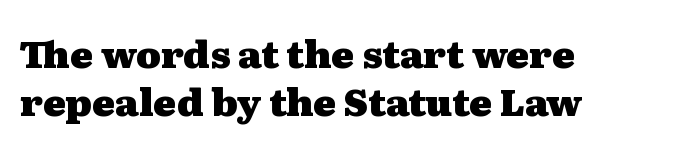
How are the letters spaced? Ordinarily, with no added tracking. The compositor pushed each line to the left boundary. Thick stems and heavy bowls — unmistakably bold. Decoration check: the copy has no underline. Yep, those are serifs on the letters. Honestly, the row spacing looks completely unremarkable.
